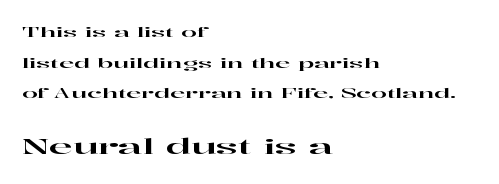
The image shows 22 px text type, upright; set left-aligned, loose line spacing (2.18x), normal letter spacing, not underlined; the second (bottom) block is 1.57x larger.
